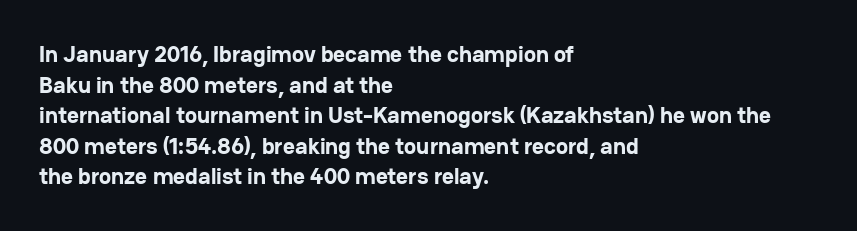
Q: Is the text bold? A: Yes.
Q: Is the text italic (slanted)? A: No, it is upright.
Q: Is the text underlined? A: No.
Q: How is the paragraph aligned? A: Left-aligned.
Q: Is the spacing between letters normal or unusually wide? A: Normal.
Q: Is the spacing between lines tight, normal or loose? A: Normal.
